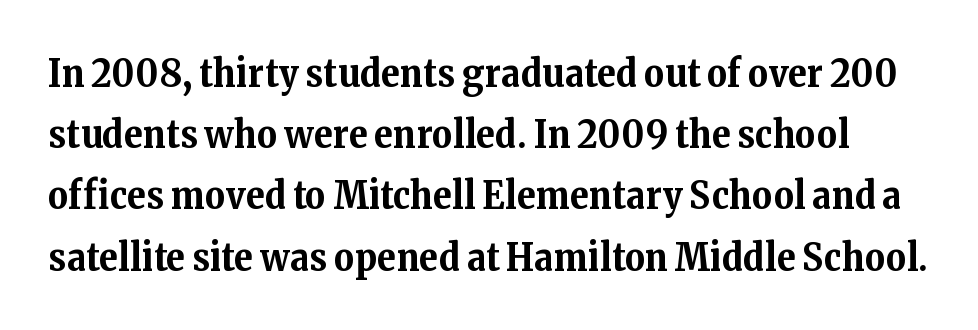
The image shows 39 px bold serif type, upright; set normal line spacing (1.57x), normal letter spacing, not underlined; medium stroke contrast and a medium x-height.
